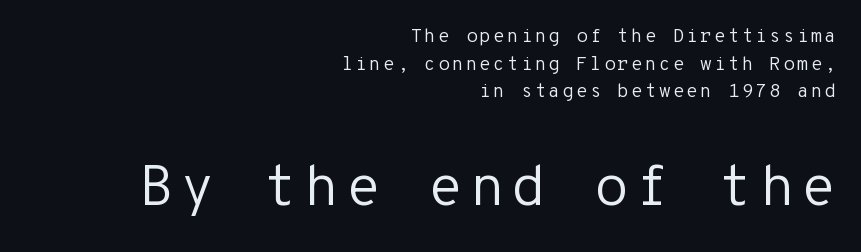
Q: Is the text bold? A: No.
Q: Is the text italic (slanted)? A: No, it is upright.
Q: Is the typeface a serif or a sans-serif typeface? A: Sans-serif.
Q: Is the text underlined? A: No.
Q: How is the paragraph aligned? A: Right-aligned.
Q: Is the spacing between lines tight, normal or loose? A: Normal.
Q: Which block of text is set in a larger size, the first (top) or the second (bottom)? A: The second (bottom) one.
Q: Width (condensed, normal, or wide)? A: Normal.
Q: Stroke contrast? A: Low.
Q: x-height? A: Medium.
Q: Monospaced? A: Yes.
